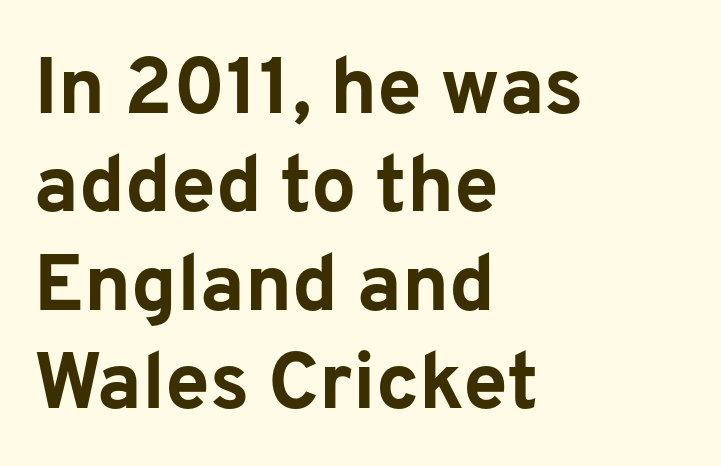
The image shows 80 px bold sans-serif type, upright; set left-aligned, line spacing 1.23x, normal letter spacing, not underlined; low stroke contrast and a medium x-height.
